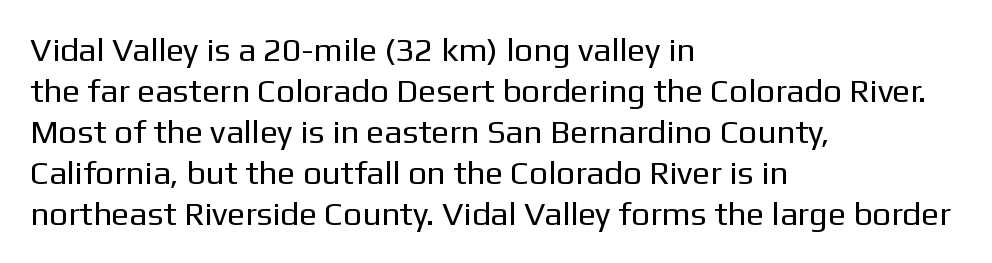
The image shows 33 px regular-weight sans-serif type, upright; set left-aligned, line spacing 1.24x, normal letter spacing, not underlined; low stroke contrast and a medium x-height.
